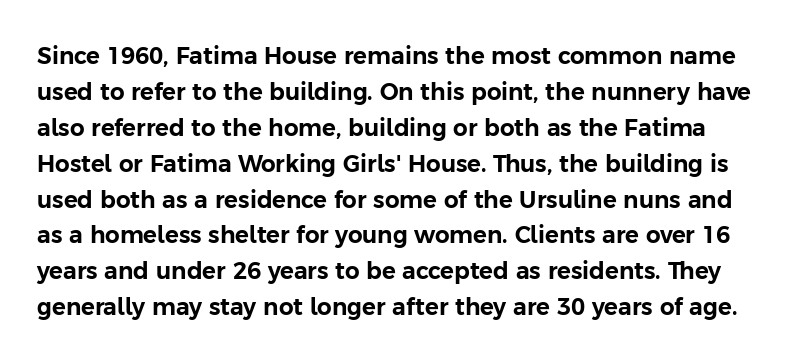
The image shows 23 px text type, upright; set normal line spacing (1.56x), normal letter spacing, not underlined.
